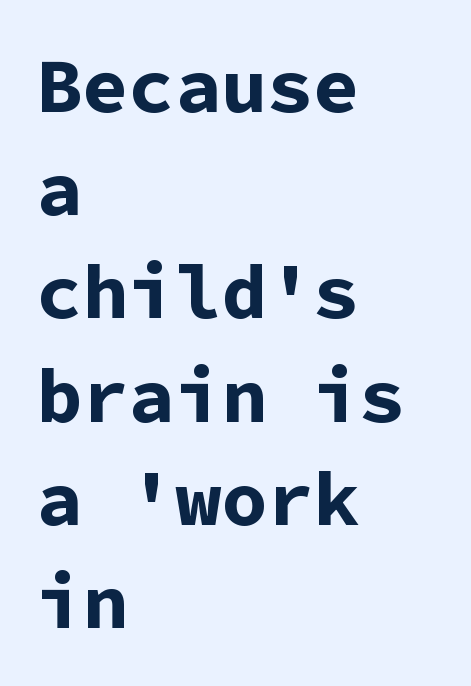
Q: Is the text bold? A: Yes.
Q: Is the text italic (slanted)? A: No, it is upright.
Q: Is the typeface a serif or a sans-serif typeface? A: Sans-serif.
Q: Is the text underlined? A: No.
Q: How is the paragraph aligned? A: Left-aligned.
Q: Is the spacing between letters normal or unusually wide? A: Normal.
Q: Is the spacing between lines tight, normal or loose? A: Normal.
Q: Width (condensed, normal, or wide)? A: Normal.
Q: Stroke contrast? A: Low.
Q: x-height? A: Medium.
Q: Monospaced? A: Yes.
